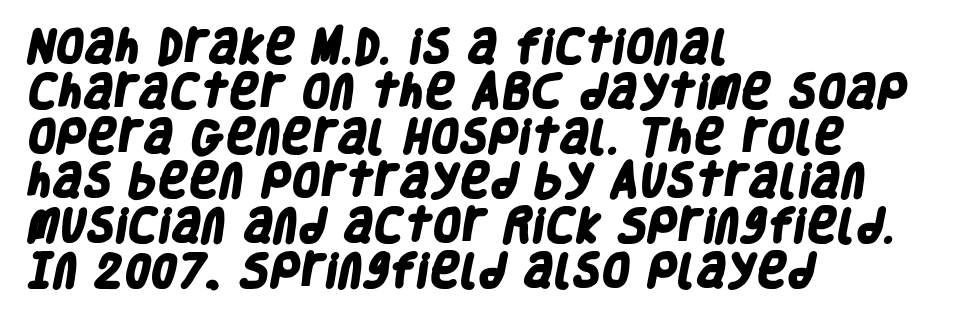
These lines keep a tight, regular rhythm from letter to letter. The passage shown is typed in a proportional face where columns would drift. In terms of letterform style, serifs are entirely absent. The space beneath each line is pristine and unruled. Line starts are locked; line ends wander. The glyphs have the mass of a bold cut.
